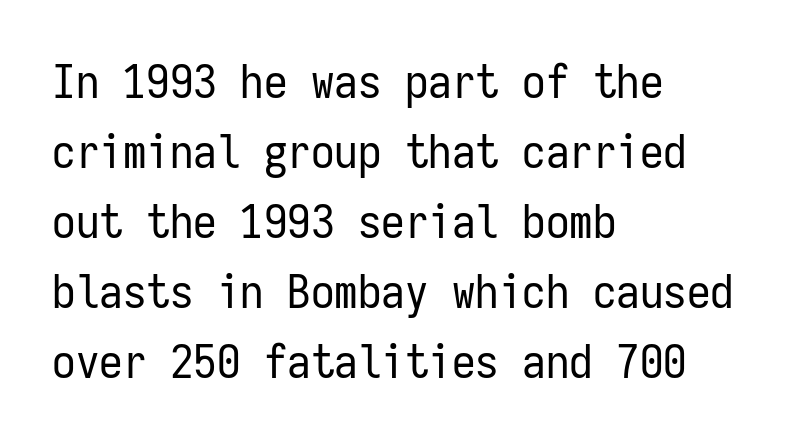
The image shows 47 px regular-weight, condensed sans-serif type, upright, monospaced; set left-aligned, normal line spacing (1.49x), normal letter spacing, not underlined; low stroke contrast and a medium x-height.
